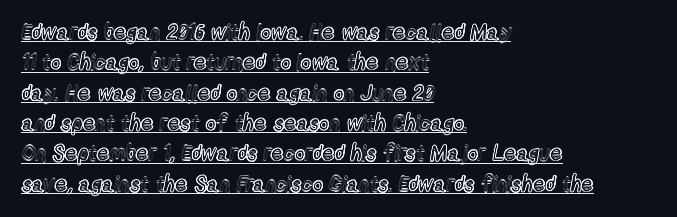
{"underline": "yes", "align": "left", "line_spacing": "normal", "line_spacing_ratio": 1.38, "letter_spacing": "normal", "letter_spacing_em": 0.0, "glyph_px": 22}
